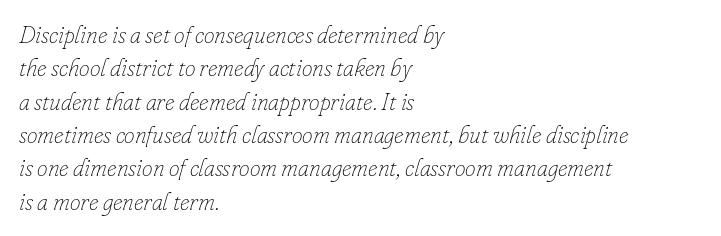
Q: Is the text bold? A: No.
Q: Is the text italic (slanted)? A: Yes, it leans right by about 16 degrees.
Q: Is the text underlined? A: No.
Q: How is the paragraph aligned? A: Left-aligned.
Q: Is the spacing between letters normal or unusually wide? A: Normal.
Q: Is the spacing between lines tight, normal or loose? A: Normal.
